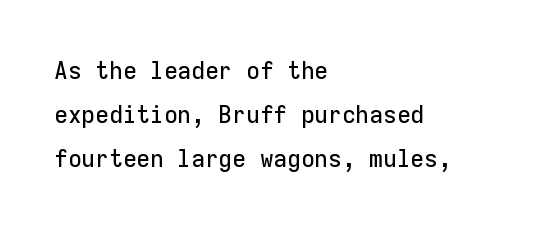
The image shows 25 px text type, upright; set left-aligned, line spacing 1.76x, normal letter spacing, not underlined.
